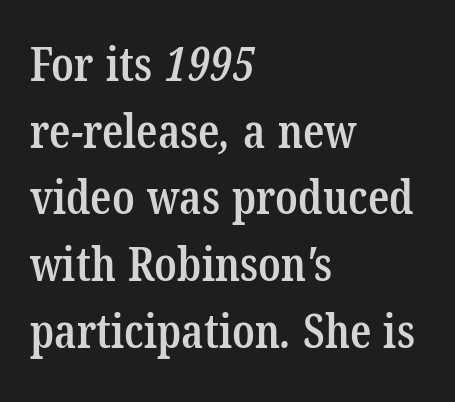
Q: Is the text bold? A: Semi-bold.
Q: Is the typeface a serif or a sans-serif typeface? A: Serif.
Q: Is the text underlined? A: No.
Q: How is the paragraph aligned? A: Left-aligned.
Q: Is the spacing between letters normal or unusually wide? A: Normal.
Q: Is the spacing between lines tight, normal or loose? A: Normal.
Q: Width (condensed, normal, or wide)? A: Condensed.
Q: Stroke contrast? A: Low.
Q: x-height? A: Medium.
Q: Monospaced? A: No.
